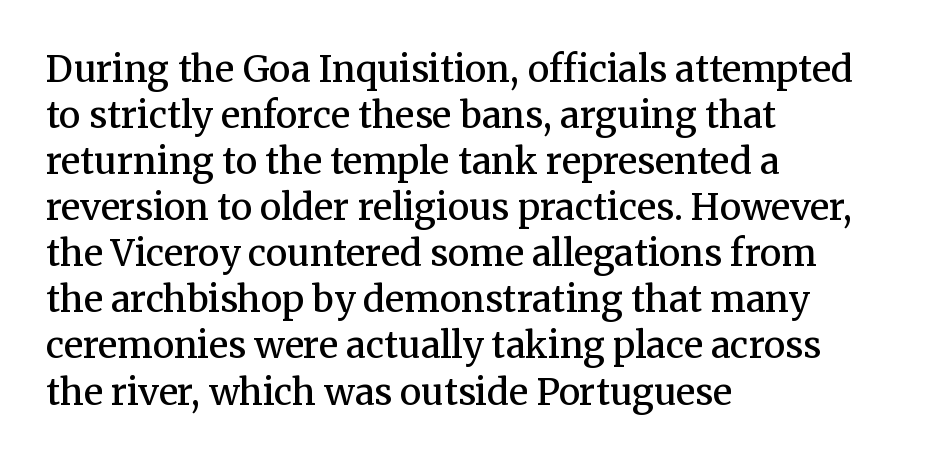
{"serif": "yes", "italic": "no", "bold": "semi", "weight": "semibold", "width": "normal", "stroke_contrast": "medium", "x_height": "medium", "monospaced": "no", "underline": "no", "align": "left", "line_spacing": "normal", "line_spacing_ratio": 1.28, "letter_spacing": "normal", "letter_spacing_em": 0.0, "glyph_px": 36}
